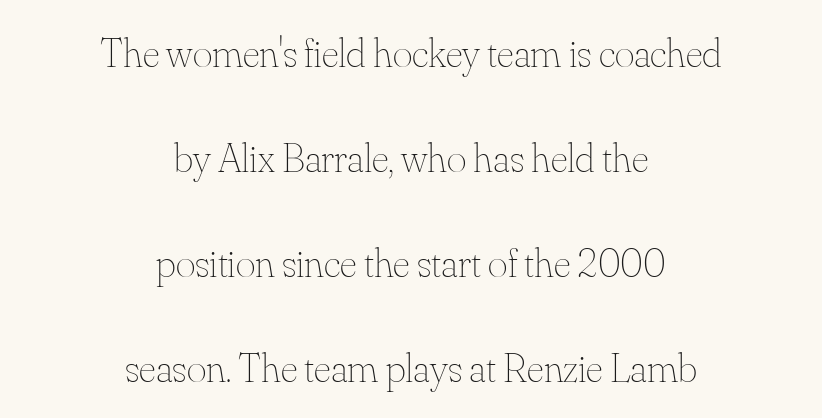
{"italic": "no", "bold": "no", "weight": "thin", "width": "normal", "stroke_contrast": "medium", "x_height": "small", "monospaced": "no", "underline": "no", "align": "center", "line_spacing": "loose", "line_spacing_ratio": 2.5, "letter_spacing": "normal", "letter_spacing_em": 0.0, "glyph_px": 42}
